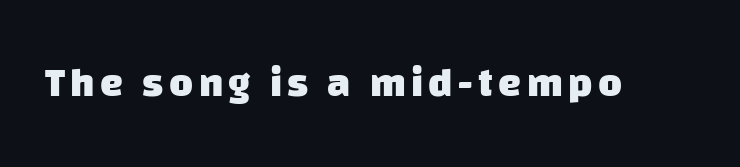
{"serif": "no", "bold": "yes", "weight": "heavy", "width": "normal", "stroke_contrast": "low", "x_height": "large", "monospaced": "no", "underline": "no", "glyph_px": 41}
